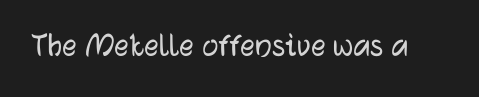
The image shows 36 px sans-serif type, upright; set normal letter spacing, not underlined; low stroke contrast and a medium x-height.
